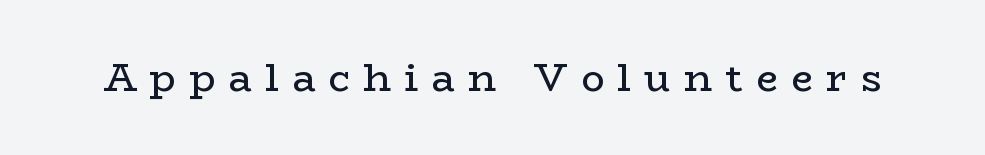
Q: Is the text bold? A: No.
Q: Is the text italic (slanted)? A: No, it is upright.
Q: Is the typeface a serif or a sans-serif typeface? A: Serif.
Q: Is the text underlined? A: No.
Q: Is the spacing between letters normal or unusually wide? A: Unusually wide.
Q: Width (condensed, normal, or wide)? A: Wide.
Q: Stroke contrast? A: Low.
Q: x-height? A: Medium.
Q: Monospaced? A: No.
